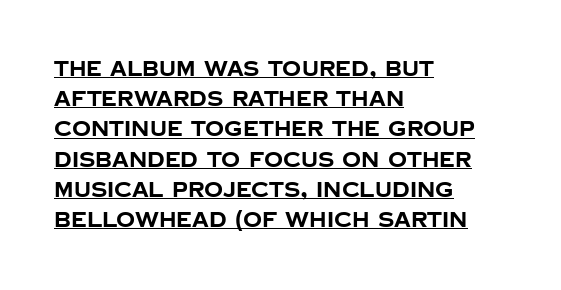
{"italic": "no", "bold": "yes", "underline": "yes", "align": "left", "line_spacing": "normal", "line_spacing_ratio": 1.44, "letter_spacing": "normal", "letter_spacing_em": 0.0, "glyph_px": 21}
